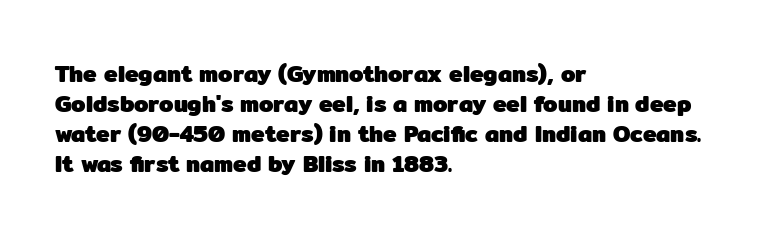
{"italic": "no", "bold": "yes", "underline": "no", "align": "left", "line_spacing": "normal", "line_spacing_ratio": 1.3, "letter_spacing": "normal", "letter_spacing_em": 0.0, "glyph_px": 23}
